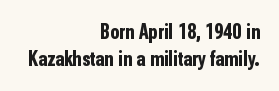
{"italic": "no", "bold": "yes", "underline": "no", "align": "right", "line_spacing": "normal", "line_spacing_ratio": 1.27, "letter_spacing": "normal", "letter_spacing_em": 0.0, "glyph_px": 21}
